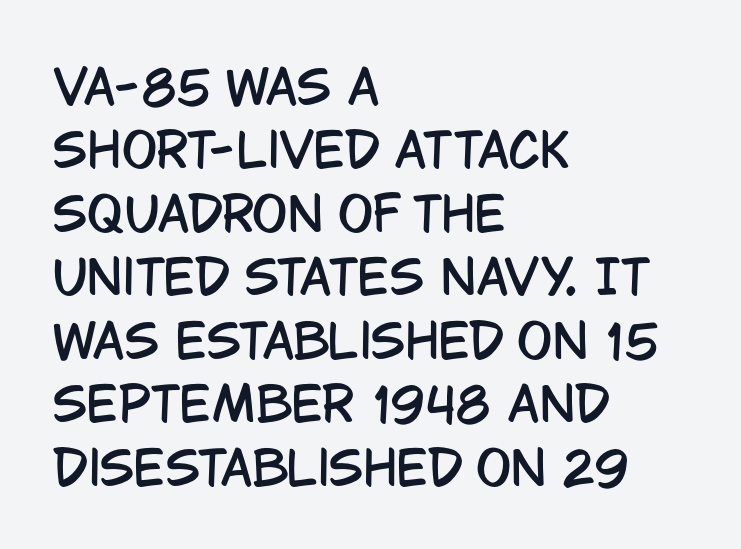
{"serif": "no", "italic": "no", "width": "condensed", "stroke_contrast": "low", "x_height": "large", "monospaced": "no", "underline": "no", "align": "left", "line_spacing": "normal", "line_spacing_ratio": 1.35, "letter_spacing": "normal", "letter_spacing_em": 0.0, "glyph_px": 47}
